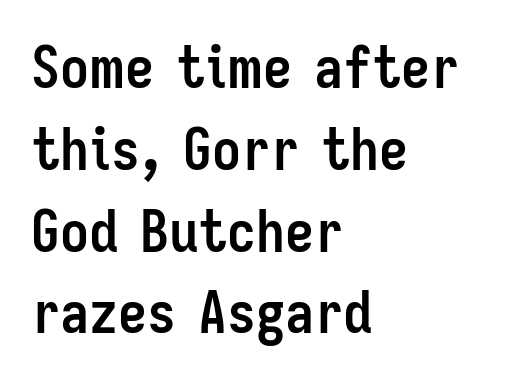
{"serif": "no", "italic": "no", "bold": "yes", "weight": "semibold", "width": "condensed", "stroke_contrast": "low", "x_height": "medium", "monospaced": "no", "underline": "no", "align": "left", "line_spacing": "normal", "line_spacing_ratio": 1.41, "letter_spacing": "normal", "letter_spacing_em": 0.0, "glyph_px": 58}
